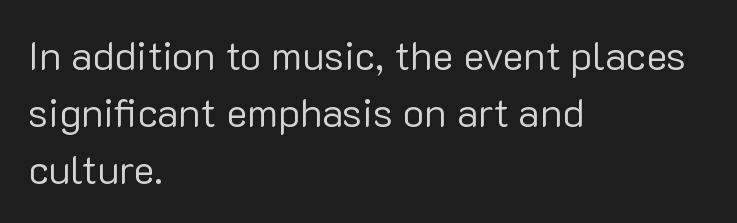
The image shows 40 px regular-weight sans-serif type, upright; set left-aligned, normal line spacing (1.42x), normal letter spacing, not underlined; low stroke contrast and a medium x-height.
